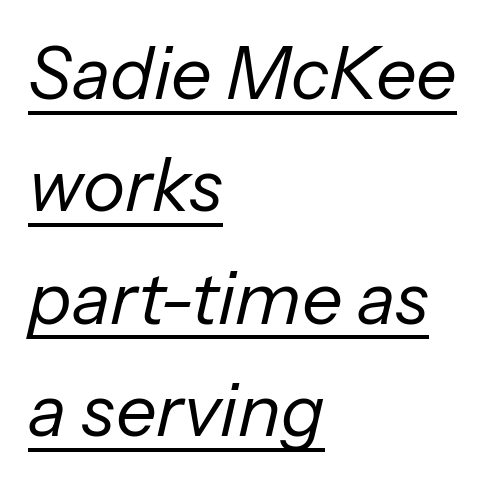
No heavy texture on the line: the type isn't bold. Teacher's note: observe the even left margin — that is flush-left alignment. Baseline-to-baseline distance is the conventional proportion of letter height. Is this a fixed-width face? No — the glyphs have proportional, varying widths. Does extra space separate the letters? No, they use regular spacing. Caption: lettering with a line underneath.
